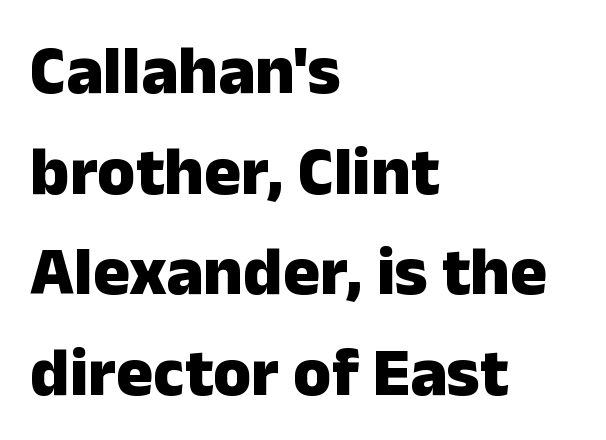
{"serif": "no", "italic": "no", "bold": "yes", "weight": "heavy", "width": "normal", "stroke_contrast": "low", "x_height": "medium", "monospaced": "no", "underline": "no", "align": "left", "line_spacing": "normal", "line_spacing_ratio": 1.46, "letter_spacing": "normal", "letter_spacing_em": 0.0, "glyph_px": 69}
